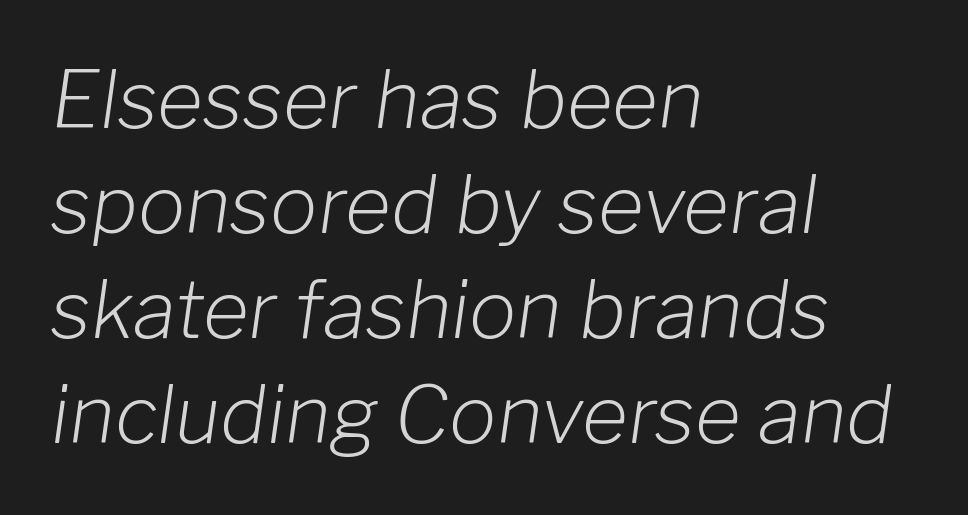
{"italic": "yes", "lean": "right", "slant_degrees": 8, "bold": "no", "weight": "light", "width": "normal", "stroke_contrast": "low", "x_height": "medium", "monospaced": "no", "underline": "no", "align": "left", "line_spacing": "normal", "line_spacing_ratio": 1.33, "letter_spacing": "normal", "letter_spacing_em": 0.0, "glyph_px": 79}
